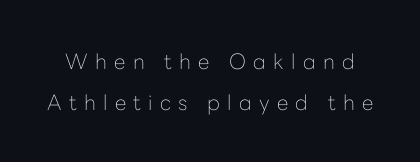
Nothing heavy about these letters — not bold at all. Every character sits straight up, as roman type does. Observe the wide spacing: letters keep a clear distance from each other. Students, observe: this is what heavily led, spacious text looks like. Type without underlining.
